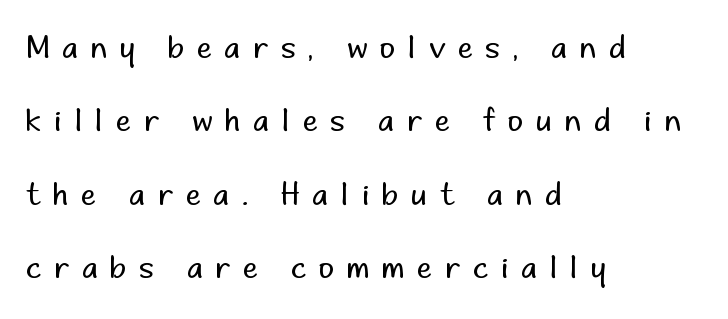
{"serif": "no", "italic": "no", "bold": "no", "weight": "regular", "width": "normal", "stroke_contrast": "low", "x_height": "small", "monospaced": "no", "underline": "no", "align": "left", "line_spacing": "loose", "line_spacing_ratio": 2.45, "letter_spacing": "wide", "letter_spacing_em": 0.43, "glyph_px": 30}
